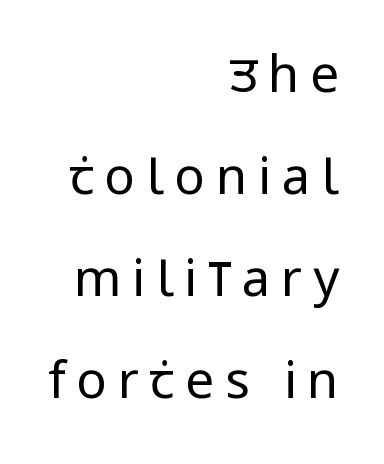
This sample has the flowing, uneven cadence of proportional lettering. Has an underline been added? It has not. Regarding serifs, this sample does without them. Loosely led — the rows are spread out. This is not heavy type; no bold has been used.
